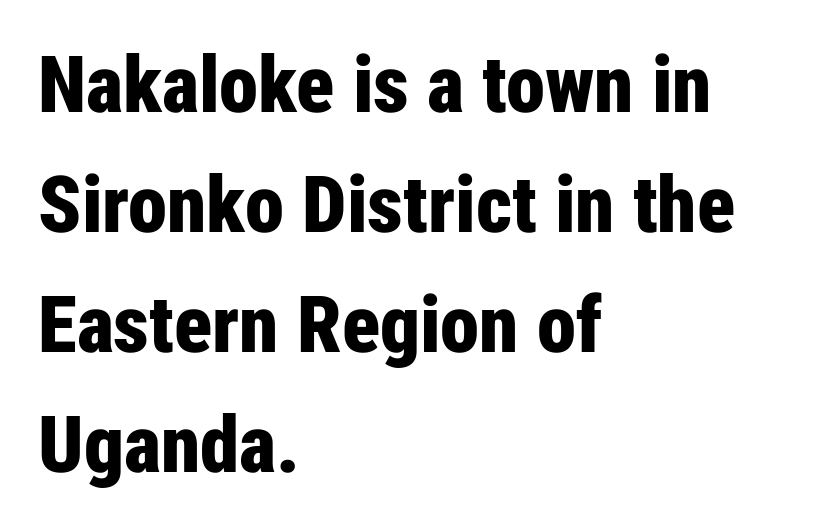
{"serif": "no", "italic": "no", "bold": "yes", "weight": "bold", "width": "condensed", "stroke_contrast": "low", "x_height": "medium", "monospaced": "no", "underline": "no", "align": "left", "line_spacing": "normal", "line_spacing_ratio": 1.52, "letter_spacing": "normal", "letter_spacing_em": 0.0, "glyph_px": 79}
